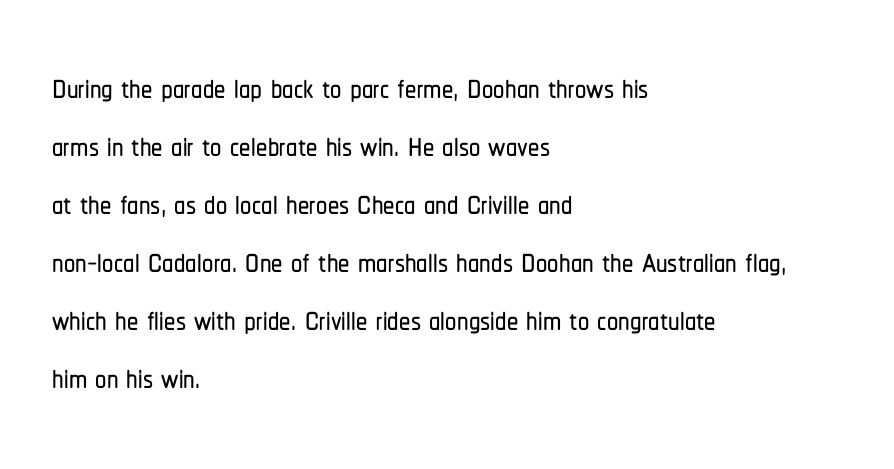
The image shows 45 px condensed sans-serif type, upright; set left-aligned, normal line spacing (1.29x), normal letter spacing, not underlined; low stroke contrast and a medium x-height.
